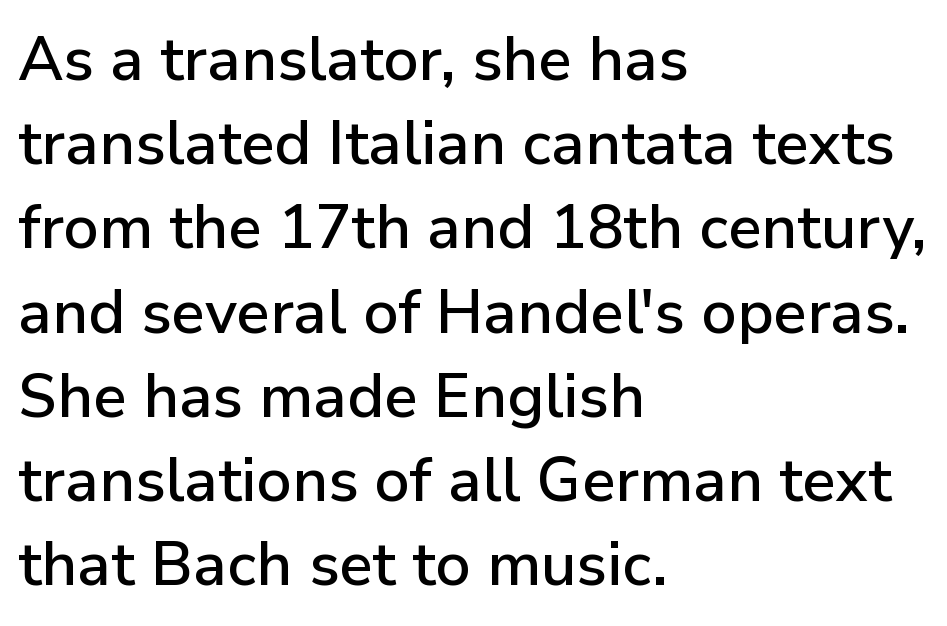
{"serif": "no", "italic": "no", "width": "normal", "stroke_contrast": "low", "x_height": "medium", "monospaced": "no", "underline": "no", "align": "left", "line_spacing": "normal", "line_spacing_ratio": 1.38, "letter_spacing": "normal", "letter_spacing_em": 0.0, "glyph_px": 61}
